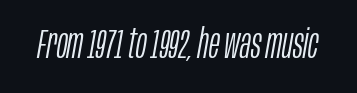
The image shows 41 px light, condensed type, italic (leaning right); set normal letter spacing, not underlined; low stroke contrast and a large x-height.
